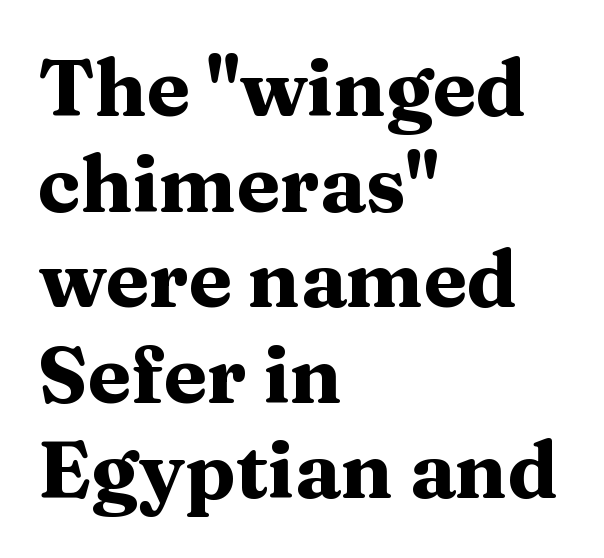
The image shows 79 px heavy, wide serif type, upright; set left-aligned, line spacing 1.21x, normal letter spacing, not underlined; medium stroke contrast and a medium x-height.
